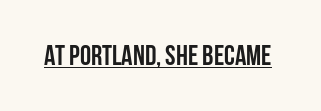
Nope, no serifs anywhere on these letters. What decoration does the sample have? An underline. You could call the tracking neutral — neither tight nor loose. A dark, heavy texture on the line: the type is bold. The lettering stays uniformly vertical, giving the passage a roman look. Looks like regular typesetting: each glyph gets only the width it needs.
